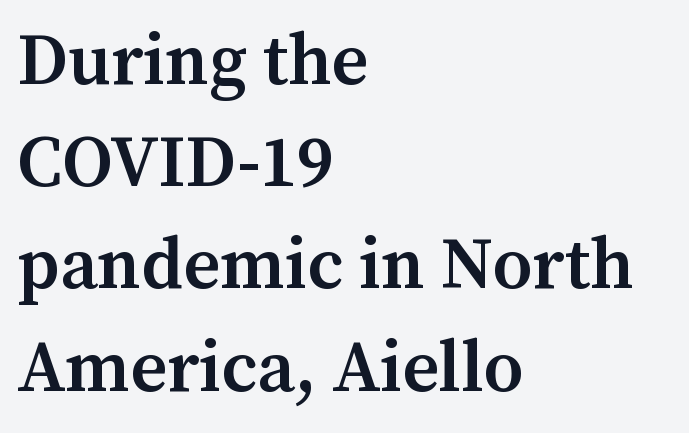
{"serif": "yes", "italic": "no", "bold": "semi", "weight": "semibold", "width": "normal", "stroke_contrast": "medium", "x_height": "medium", "monospaced": "no", "underline": "no", "align": "left", "line_spacing": "normal", "line_spacing_ratio": 1.42, "letter_spacing": "normal", "letter_spacing_em": 0.0, "glyph_px": 72}
